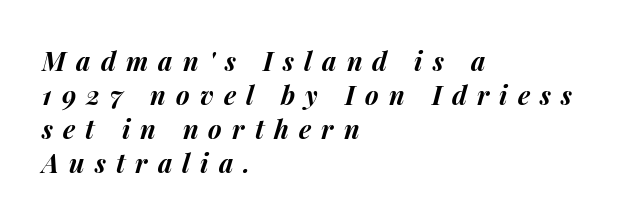
The image shows 26 px bold type, italic (leaning right); set left-aligned, normal line spacing (1.31x), unusually wide letter spacing (+0.39 em), not underlined.
